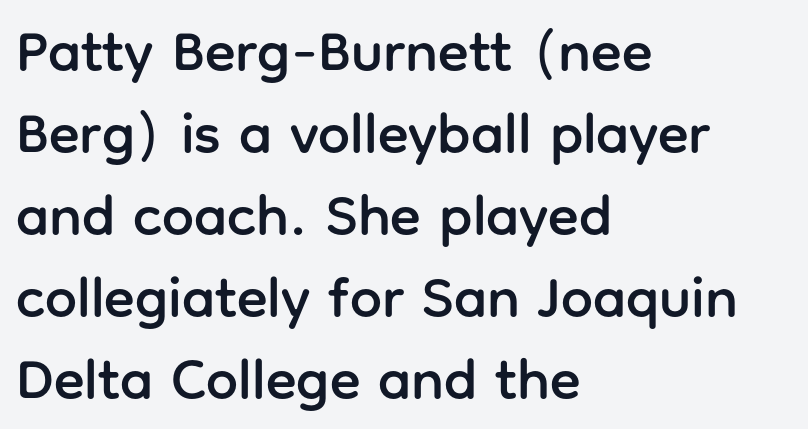
Quick note: interline space is typical. Each letter keeps its own natural width here, so spacing adapts to shape. The typography opts for an upright posture over an oblique one. Descender tails drop into unmarked territory.
